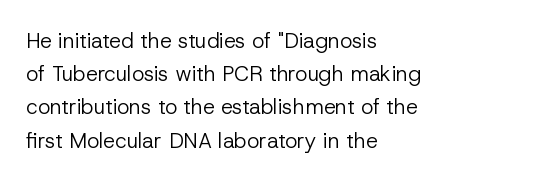
Q: Is the text bold? A: No.
Q: Is the text italic (slanted)? A: No, it is upright.
Q: Is the text underlined? A: No.
Q: How is the paragraph aligned? A: Left-aligned.
Q: Is the spacing between letters normal or unusually wide? A: Normal.
Q: Is the spacing between lines tight, normal or loose? A: Normal.
